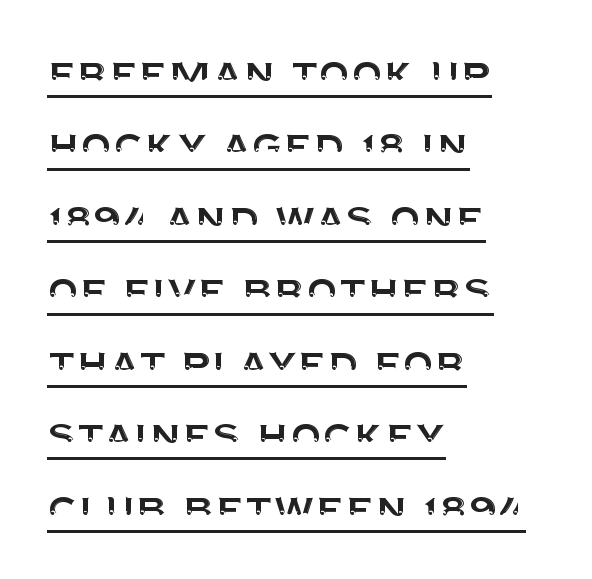
Q: Is the text italic (slanted)? A: No, it is upright.
Q: Is the typeface a serif or a sans-serif typeface? A: Sans-serif.
Q: Is the text underlined? A: Yes.
Q: How is the paragraph aligned? A: Left-aligned.
Q: Is the spacing between letters normal or unusually wide? A: Normal.
Q: Is the spacing between lines tight, normal or loose? A: Normal.
Q: Width (condensed, normal, or wide)? A: Normal.
Q: Stroke contrast? A: Medium.
Q: x-height? A: Large.
Q: Monospaced? A: No.
